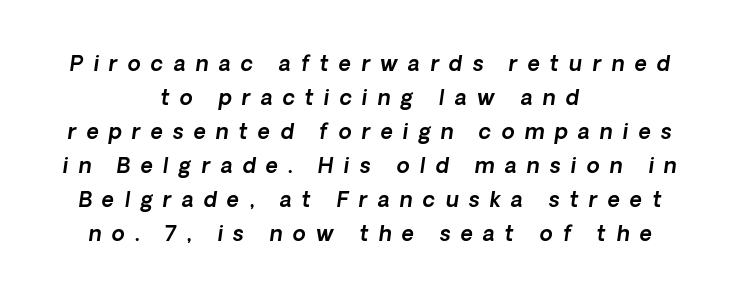
{"italic": "yes", "lean": "right", "slant_degrees": 8, "underline": "no", "align": "center", "line_spacing": "normal", "line_spacing_ratio": 1.62, "letter_spacing": "wide", "letter_spacing_em": 0.49, "glyph_px": 21}
